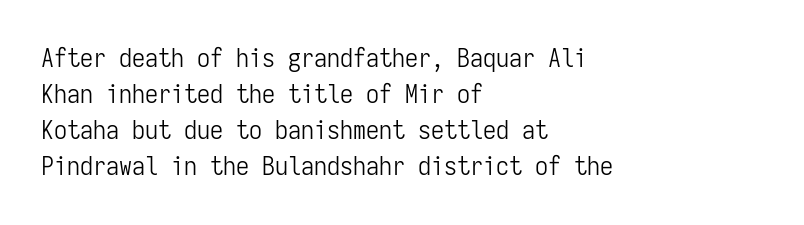
Q: Is the text bold? A: No.
Q: Is the text italic (slanted)? A: No, it is upright.
Q: Is the text underlined? A: No.
Q: How is the paragraph aligned? A: Left-aligned.
Q: Is the spacing between letters normal or unusually wide? A: Normal.
Q: Is the spacing between lines tight, normal or loose? A: Normal.
